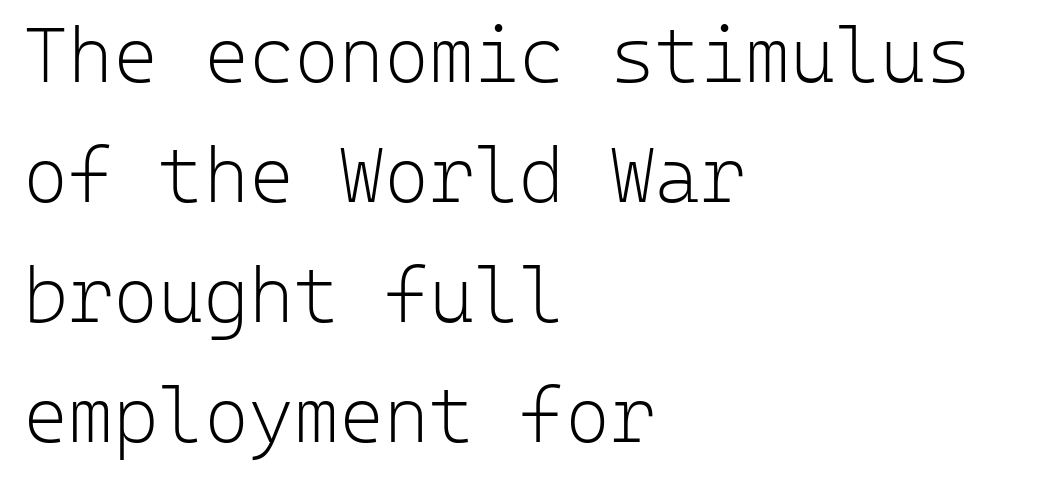
The image shows 77 px light sans-serif type, upright, monospaced; set left-aligned, normal line spacing (1.56x), normal letter spacing, not underlined; low stroke contrast and a medium x-height.
